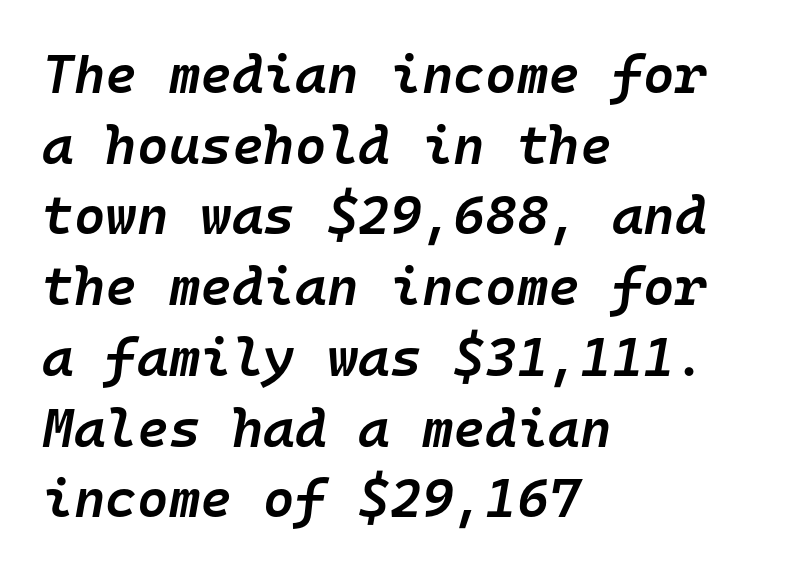
{"italic": "yes", "lean": "right", "slant_degrees": 10, "bold": "semi", "weight": "semibold", "width": "normal", "stroke_contrast": "low", "x_height": "medium", "monospaced": "yes", "underline": "no", "align": "left", "line_spacing": "normal", "line_spacing_ratio": 1.31, "letter_spacing": "normal", "letter_spacing_em": 0.0, "glyph_px": 54}
